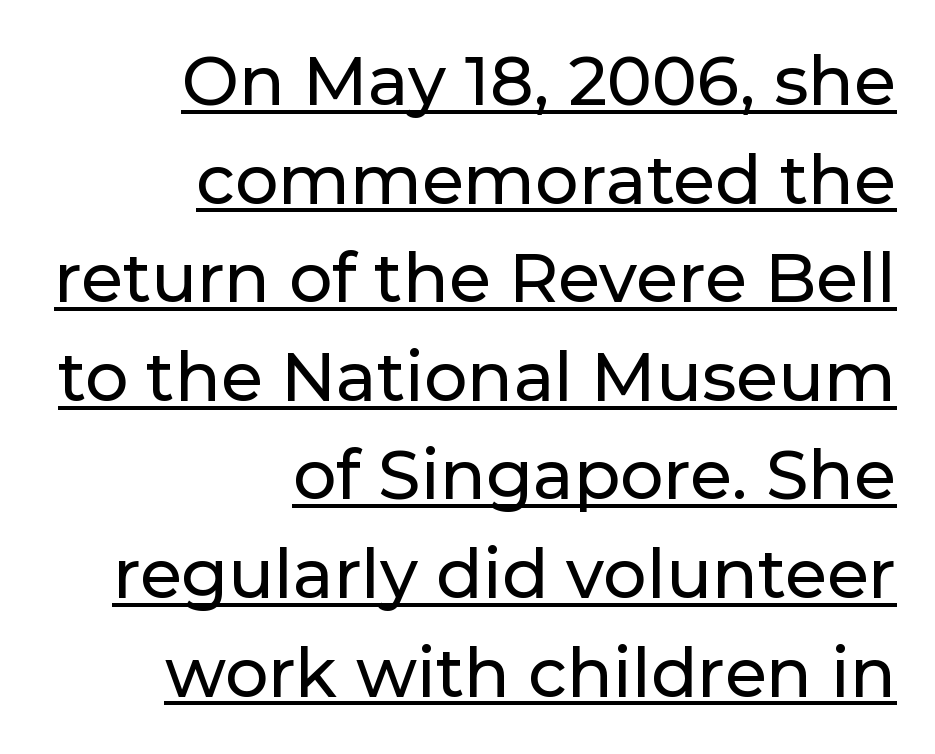
{"serif": "no", "italic": "no", "width": "normal", "stroke_contrast": "low", "x_height": "medium", "monospaced": "no", "underline": "yes", "align": "right", "line_spacing": "normal", "line_spacing_ratio": 1.45, "letter_spacing": "normal", "letter_spacing_em": 0.0, "glyph_px": 68}
